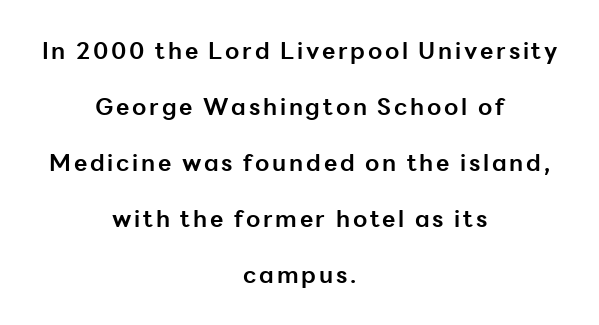
Lines of text with bare space underneath. Weight check: bold — yes, fully. The lines are spread far apart with generous leading. Does the copy run flush right? No — it is centered line by line. The type sits square on the baseline with zero lean.
